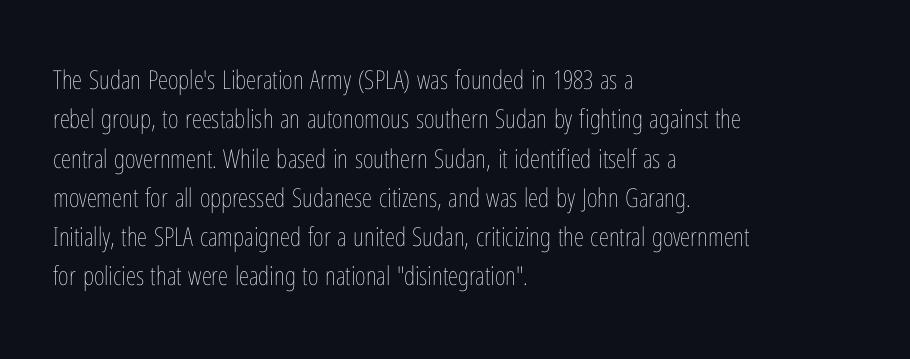
Q: Is the text bold? A: No.
Q: Is the text italic (slanted)? A: No, it is upright.
Q: Is the text underlined? A: No.
Q: How is the paragraph aligned? A: Left-aligned.
Q: Is the spacing between letters normal or unusually wide? A: Normal.
Q: Is the spacing between lines tight, normal or loose? A: Normal.
